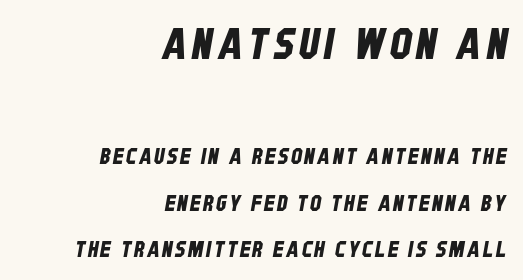
{"serif": "no", "width": "condensed", "stroke_contrast": "low", "x_height": "large", "monospaced": "no", "underline": "no", "align": "right", "line_spacing": "loose", "line_spacing_ratio": 2.11, "larger_block": "first", "size_ratio": 1.95, "glyph_px": 43}
